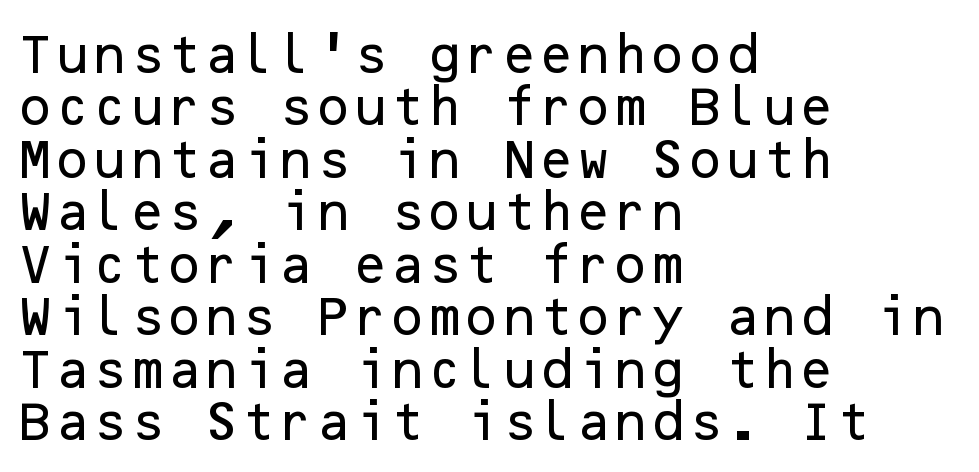
The image shows 43 px sans-serif type, upright; set left-aligned, line spacing 1.22x, normal letter spacing, not underlined; low stroke contrast and a medium x-height.
